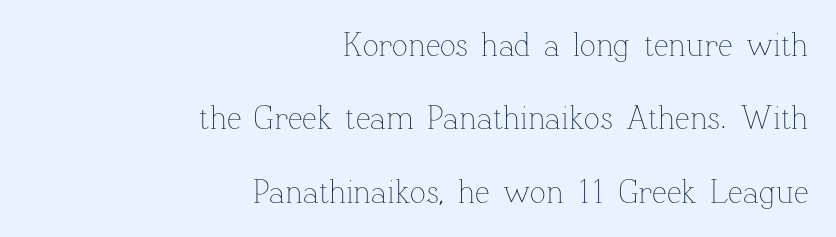
Each letter keeps its own natural width here, so spacing adapts to shape. The baseline area is clear. You could call the tracking neutral — neither tight nor loose. The paragraph has a hard right edge and a soft left edge. A quiet, ordinary-to-light weight characterises the typeface. This sample trades compactness for vertical openness between lines.
